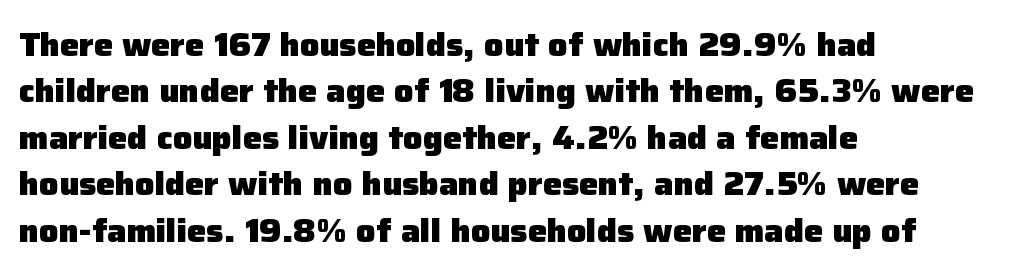
Q: Is the text bold? A: Yes.
Q: Is the text italic (slanted)? A: No, it is upright.
Q: Is the typeface a serif or a sans-serif typeface? A: Sans-serif.
Q: Is the text underlined? A: No.
Q: How is the paragraph aligned? A: Left-aligned.
Q: Is the spacing between letters normal or unusually wide? A: Normal.
Q: Is the spacing between lines tight, normal or loose? A: Normal.
Q: Width (condensed, normal, or wide)? A: Normal.
Q: Stroke contrast? A: Low.
Q: x-height? A: Medium.
Q: Monospaced? A: No.
